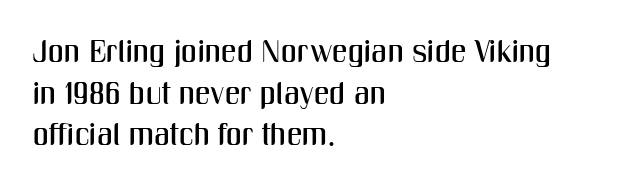
This sample has the flowing, uneven cadence of proportional lettering. The horizontal fit of the characters is conventional and even. The lettering stays uniformly vertical, giving the passage a roman look. This sample is left-justified, so line endings fall wherever the words run out.
